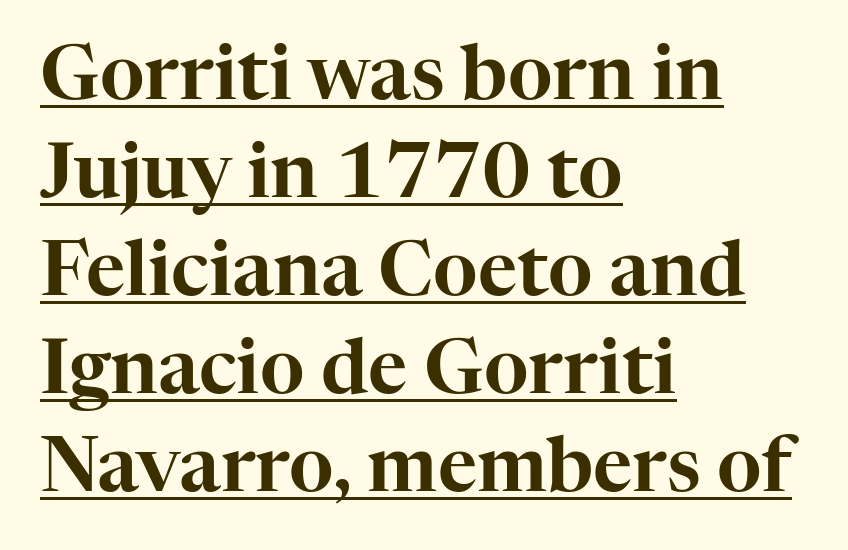
You could not count columns in this text — the font is proportionally spaced. Here the glyphs are tracked normally, forming tight word shapes. The vertical gap from one line to the next is medium. The typesetter has applied underlining to the passage shown.
